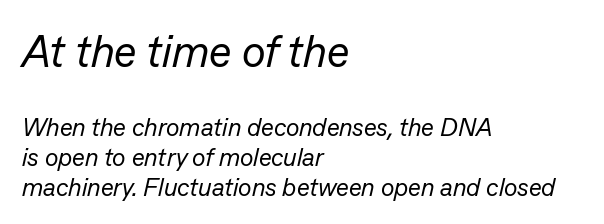
{"italic": "yes", "lean": "right", "slant_degrees": 13, "bold": "no", "weight": "regular", "width": "normal", "stroke_contrast": "low", "x_height": "medium", "monospaced": "no", "underline": "no", "align": "left", "line_spacing_ratio": 1.2, "letter_spacing": "normal", "letter_spacing_em": 0.0, "larger_block": "first", "size_ratio": 1.76, "glyph_px": 44}
